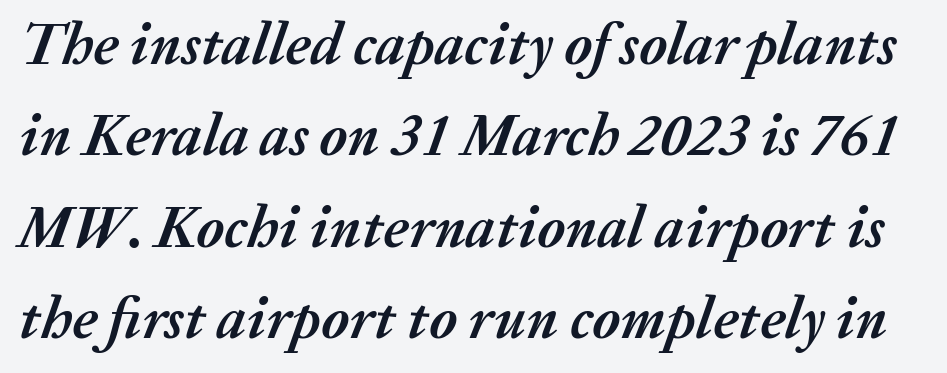
Q: Is the text bold? A: Yes.
Q: Is the text italic (slanted)? A: Yes, it leans right by about 20 degrees.
Q: Is the text underlined? A: No.
Q: Is the spacing between letters normal or unusually wide? A: Normal.
Q: Is the spacing between lines tight, normal or loose? A: Normal.
Q: Width (condensed, normal, or wide)? A: Normal.
Q: Stroke contrast? A: Medium.
Q: x-height? A: Medium.
Q: Monospaced? A: No.
